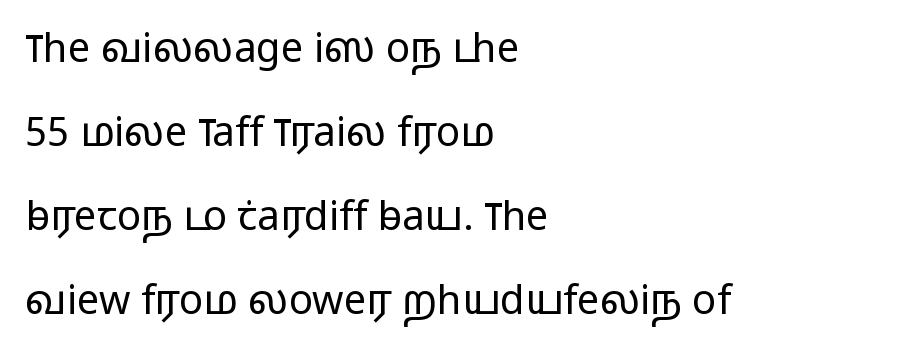
The image shows 40 px light, wide sans-serif type, upright; set left-aligned, loose line spacing (2.1x), normal letter spacing, not underlined; low stroke contrast and a medium x-height.
